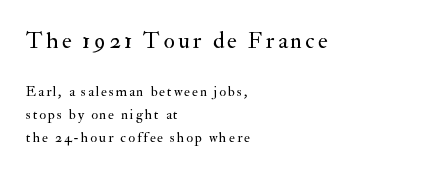
The image shows 23 px text type, upright; set left-aligned, normal line spacing (1.63x), not underlined; the first (top) block is 1.64x larger.
